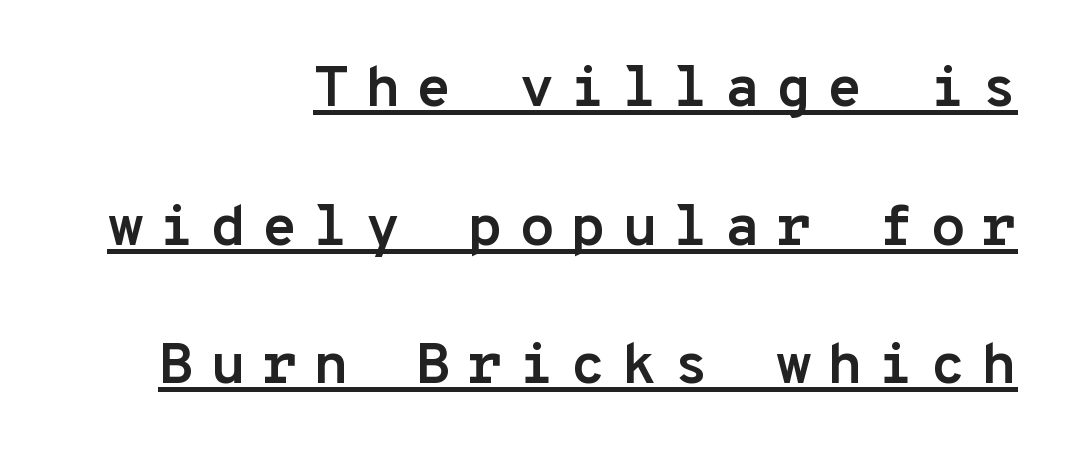
Has an underline been added? It has. Line endings align vertically; line beginnings do not. These lines have a slow, spaced-out rhythm from letter to letter. Its strokes are broad and dark, the hallmark of bold type.
